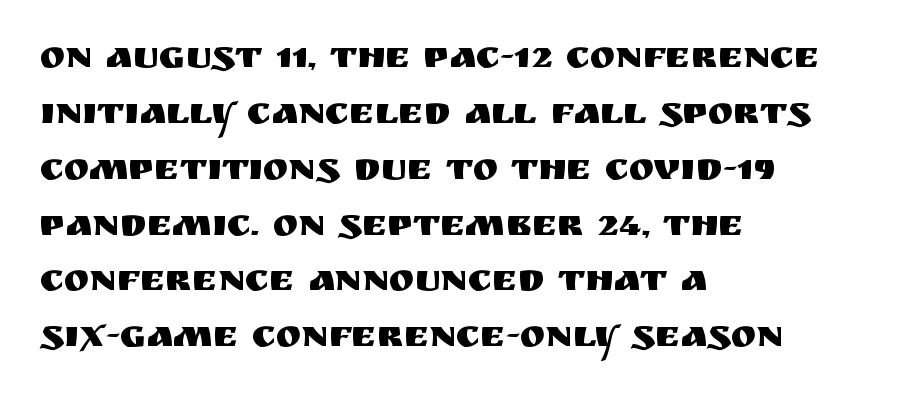
Q: Is the text italic (slanted)? A: No, it is upright.
Q: Is the typeface a serif or a sans-serif typeface? A: Sans-serif.
Q: Is the text underlined? A: No.
Q: How is the paragraph aligned? A: Left-aligned.
Q: Is the spacing between letters normal or unusually wide? A: Normal.
Q: Is the spacing between lines tight, normal or loose? A: Normal.
Q: Width (condensed, normal, or wide)? A: Normal.
Q: Stroke contrast? A: Medium.
Q: x-height? A: Large.
Q: Monospaced? A: No.
